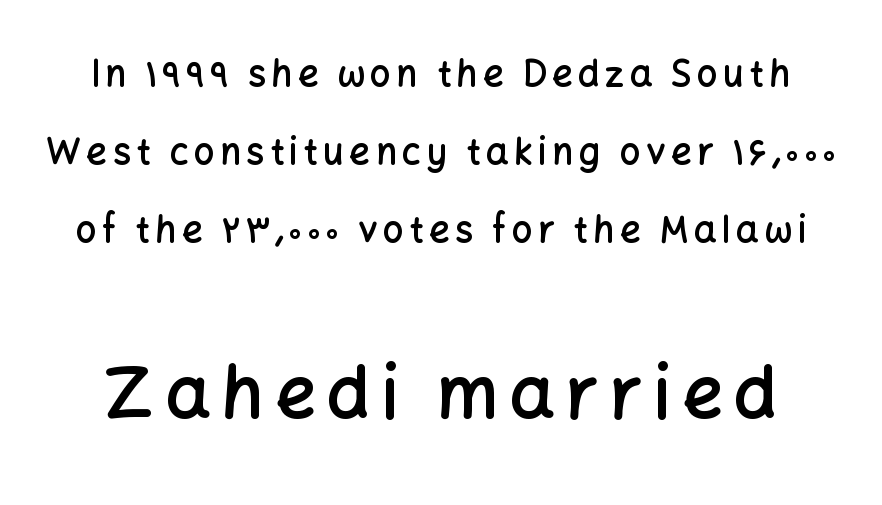
The image shows 72 px semibold sans-serif type, upright; set loose line spacing (2.17x), not underlined; the second (bottom) block is 2.0x larger; low stroke contrast and a medium x-height.
